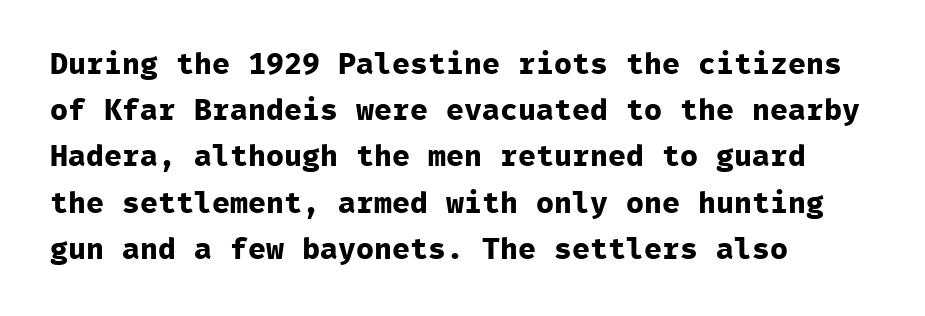
{"serif": "no", "italic": "no", "bold": "yes", "weight": "bold", "width": "normal", "stroke_contrast": "low", "x_height": "medium", "monospaced": "yes", "underline": "no", "align": "left", "line_spacing": "normal", "line_spacing_ratio": 1.54, "letter_spacing": "normal", "letter_spacing_em": 0.0, "glyph_px": 30}
